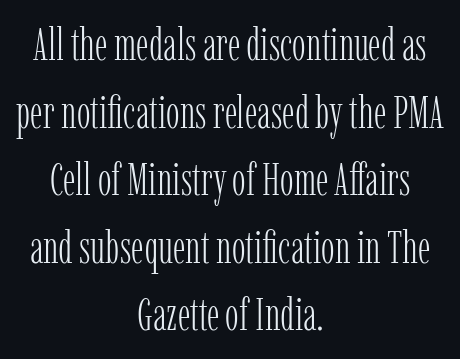
The image shows 46 px light, condensed serif type, upright; set centered, normal line spacing (1.47x), normal letter spacing, not underlined; low stroke contrast and a medium x-height.
